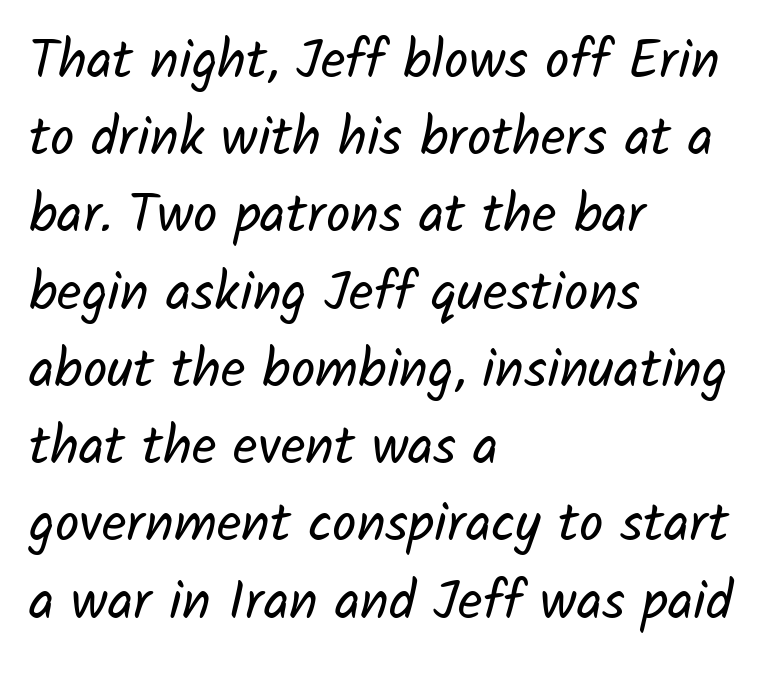
Q: Is the text bold? A: No.
Q: Is the typeface a serif or a sans-serif typeface? A: Sans-serif.
Q: Is the text underlined? A: No.
Q: How is the paragraph aligned? A: Left-aligned.
Q: Is the spacing between letters normal or unusually wide? A: Normal.
Q: Is the spacing between lines tight, normal or loose? A: Normal.
Q: Width (condensed, normal, or wide)? A: Normal.
Q: Stroke contrast? A: Low.
Q: x-height? A: Medium.
Q: Monospaced? A: No.
